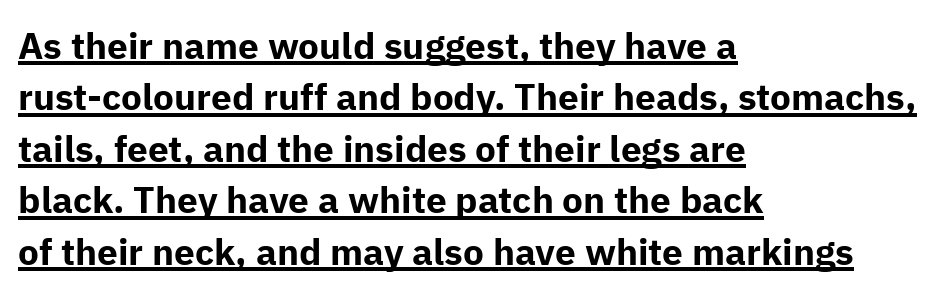
Q: Is the text bold? A: Yes.
Q: Is the text italic (slanted)? A: No, it is upright.
Q: Is the typeface a serif or a sans-serif typeface? A: Sans-serif.
Q: Is the text underlined? A: Yes.
Q: How is the paragraph aligned? A: Left-aligned.
Q: Is the spacing between letters normal or unusually wide? A: Normal.
Q: Is the spacing between lines tight, normal or loose? A: Normal.
Q: Width (condensed, normal, or wide)? A: Normal.
Q: Stroke contrast? A: Low.
Q: x-height? A: Medium.
Q: Monospaced? A: No.
